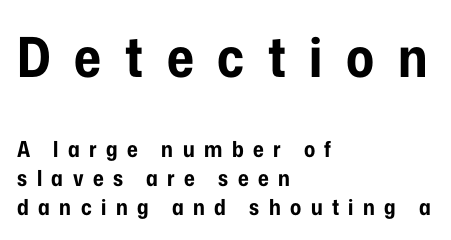
The image shows 55 px bold, condensed sans-serif type, upright; set left-aligned, normal line spacing (1.31x), unusually wide letter spacing (+0.43 em), not underlined; the first (top) block is 2.5x larger; low stroke contrast and a medium x-height.
